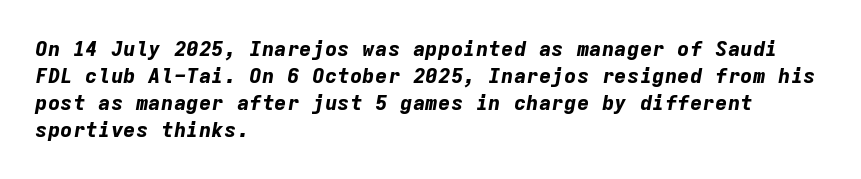
The passage shown has conventional tracking throughout. If you drew a ruler down the left edge, every line would touch it. As a designer I'd log this as weight 700, bold. When letters slant like this, we call the style italic. A typesetter would call this leading conventional body-copy spacing. Descenders hang freely into open space.
